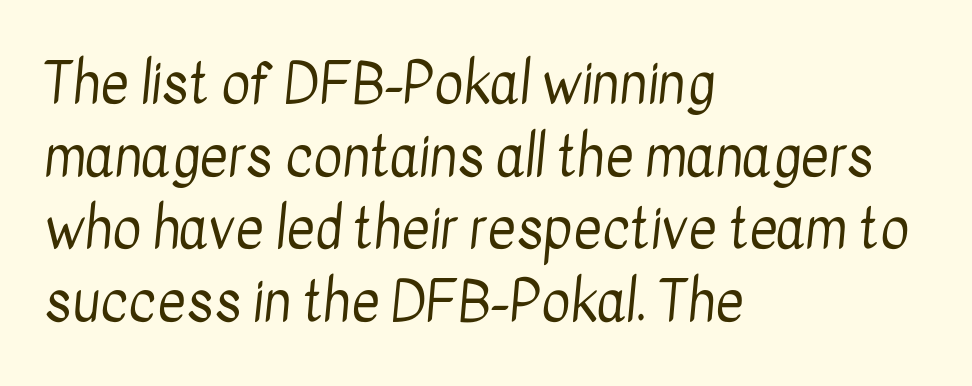
Q: Is the text bold? A: No.
Q: Is the typeface a serif or a sans-serif typeface? A: Sans-serif.
Q: Is the text underlined? A: No.
Q: How is the paragraph aligned? A: Left-aligned.
Q: Is the spacing between letters normal or unusually wide? A: Normal.
Q: Is the spacing between lines tight, normal or loose? A: Normal.
Q: Width (condensed, normal, or wide)? A: Condensed.
Q: Stroke contrast? A: Low.
Q: x-height? A: Medium.
Q: Monospaced? A: No.
